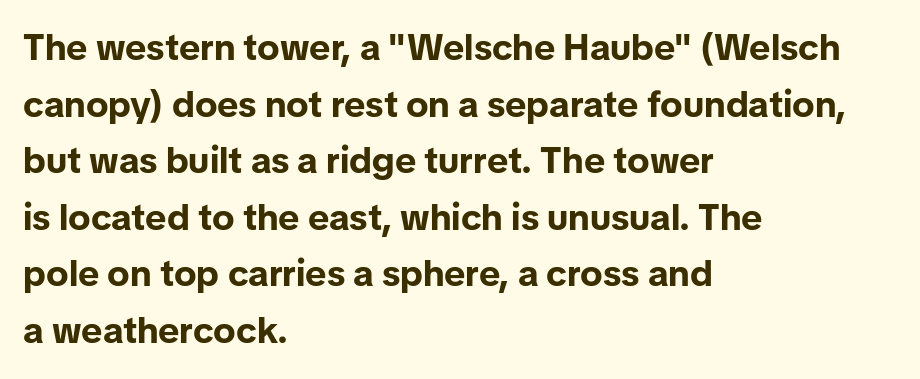
The image shows 37 px bold sans-serif type, upright; set left-aligned, normal line spacing (1.53x), normal letter spacing, not underlined; low stroke contrast and a medium x-height.
